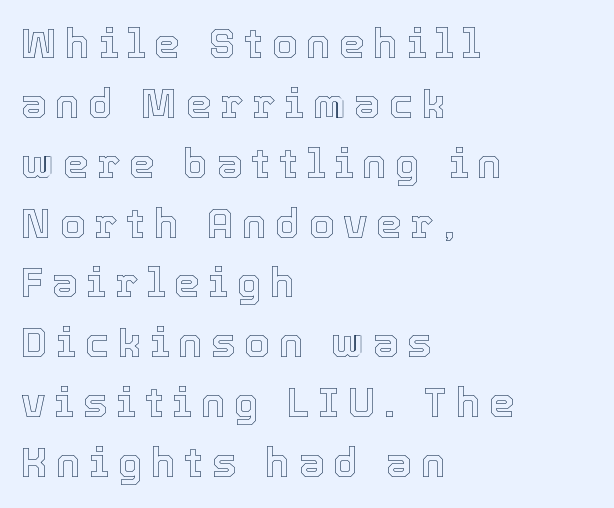
{"italic": "no", "width": "normal", "x_height": "medium", "monospaced": "no", "underline": "no", "align": "left", "line_spacing": "normal", "line_spacing_ratio": 1.46, "letter_spacing": "wide", "letter_spacing_em": 0.21, "glyph_px": 41}
